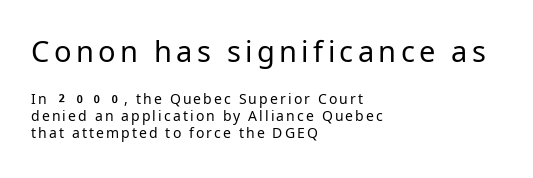
Q: Is the text bold? A: No.
Q: Is the text italic (slanted)? A: No, it is upright.
Q: Is the typeface a serif or a sans-serif typeface? A: Sans-serif.
Q: Is the text underlined? A: No.
Q: How is the paragraph aligned? A: Left-aligned.
Q: Which block of text is set in a larger size, the first (top) or the second (bottom)? A: The first (top) one.
Q: Width (condensed, normal, or wide)? A: Normal.
Q: Stroke contrast? A: Low.
Q: x-height? A: Medium.
Q: Monospaced? A: No.
